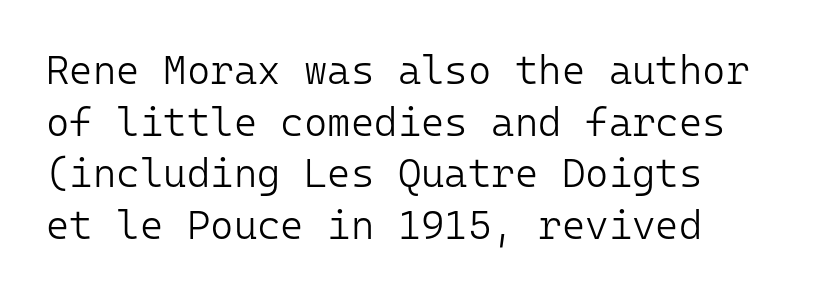
Q: Is the text bold? A: No.
Q: Is the text italic (slanted)? A: No, it is upright.
Q: Is the typeface a serif or a sans-serif typeface? A: Sans-serif.
Q: Is the text underlined? A: No.
Q: Is the spacing between letters normal or unusually wide? A: Normal.
Q: Is the spacing between lines tight, normal or loose? A: Normal.
Q: Width (condensed, normal, or wide)? A: Normal.
Q: Stroke contrast? A: Low.
Q: x-height? A: Medium.
Q: Monospaced? A: Yes.
